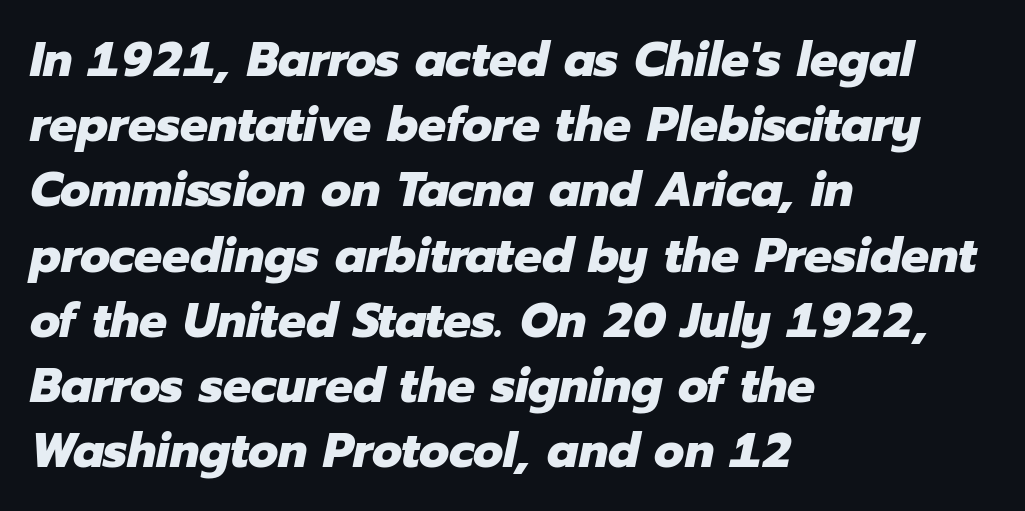
Q: Is the text bold? A: Yes.
Q: Is the text italic (slanted)? A: Yes, it leans right by about 12 degrees.
Q: Is the text underlined? A: No.
Q: How is the paragraph aligned? A: Left-aligned.
Q: Is the spacing between letters normal or unusually wide? A: Normal.
Q: Is the spacing between lines tight, normal or loose? A: Normal.
Q: Width (condensed, normal, or wide)? A: Normal.
Q: Stroke contrast? A: Low.
Q: x-height? A: Medium.
Q: Monospaced? A: No.
